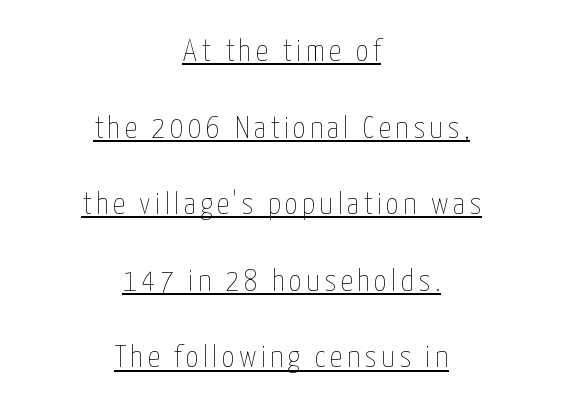
This block would shrink considerably if given ordinary leading; it's expanded now. Designer's note — italics off, roman on. The weight tops out at a normal text grade. Character widths vary here, with narrow letters taking less room than wide ones.
